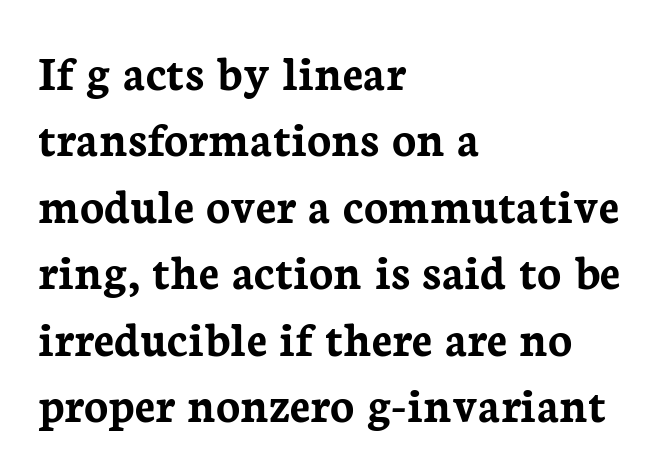
{"serif": "yes", "italic": "no", "bold": "yes", "weight": "semibold", "width": "normal", "stroke_contrast": "low", "x_height": "medium", "monospaced": "no", "underline": "no", "align": "left", "line_spacing": "normal", "line_spacing_ratio": 1.33, "letter_spacing": "normal", "letter_spacing_em": 0.0, "glyph_px": 50}
